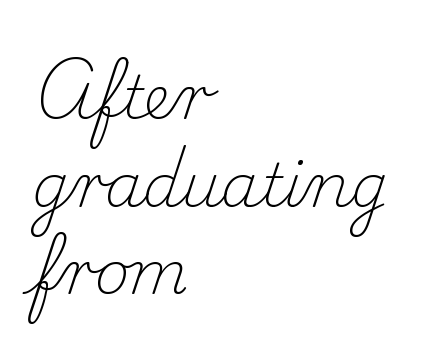
Q: Is the text bold? A: No.
Q: Is the text italic (slanted)? A: Yes.
Q: Is the typeface a serif or a sans-serif typeface? A: Serif.
Q: Is the text underlined? A: No.
Q: How is the paragraph aligned? A: Left-aligned.
Q: Is the spacing between letters normal or unusually wide? A: Normal.
Q: Is the spacing between lines tight, normal or loose? A: Normal.
Q: Width (condensed, normal, or wide)? A: Normal.
Q: Stroke contrast? A: Medium.
Q: x-height? A: Small.
Q: Monospaced? A: No.
